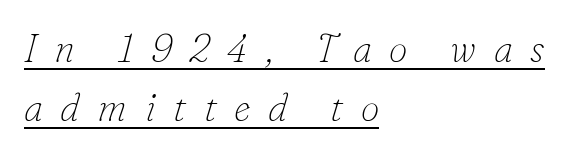
A typesetter would call this proportional, since set widths differ per character. Short and long lines alike share a common starting point at left. You can tell it's italic because the verticals aren't actually vertical. The words here are underlined. Short note: letters widely spaced.
